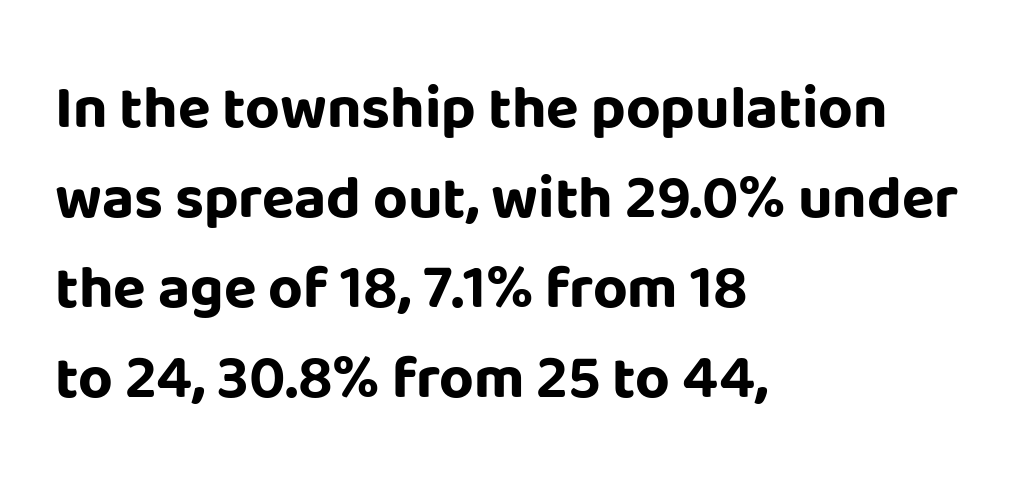
{"serif": "no", "italic": "no", "bold": "yes", "weight": "bold", "width": "normal", "stroke_contrast": "low", "x_height": "large", "monospaced": "no", "underline": "no", "align": "left", "line_spacing": "normal", "line_spacing_ratio": 1.5, "letter_spacing": "normal", "letter_spacing_em": 0.0, "glyph_px": 60}
